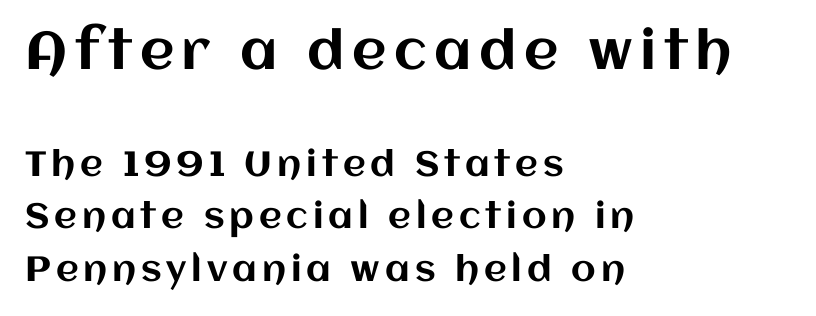
Q: Is the text italic (slanted)? A: No, it is upright.
Q: Is the text underlined? A: No.
Q: How is the paragraph aligned? A: Left-aligned.
Q: Is the spacing between lines tight, normal or loose? A: Normal.
Q: Which block of text is set in a larger size, the first (top) or the second (bottom)? A: The first (top) one.
Q: Width (condensed, normal, or wide)? A: Normal.
Q: Stroke contrast? A: Medium.
Q: x-height? A: Large.
Q: Monospaced? A: No.
